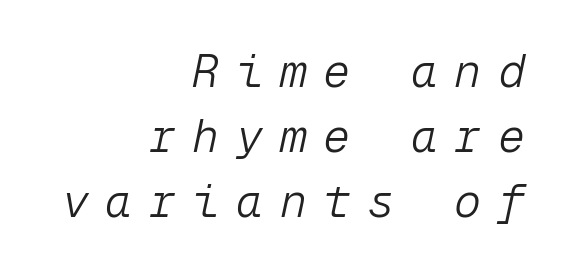
The image shows 45 px light type, italic (leaning right), monospaced; set right-aligned, normal line spacing (1.44x), unusually wide letter spacing (+0.37 em), not underlined; low stroke contrast and a medium x-height.
